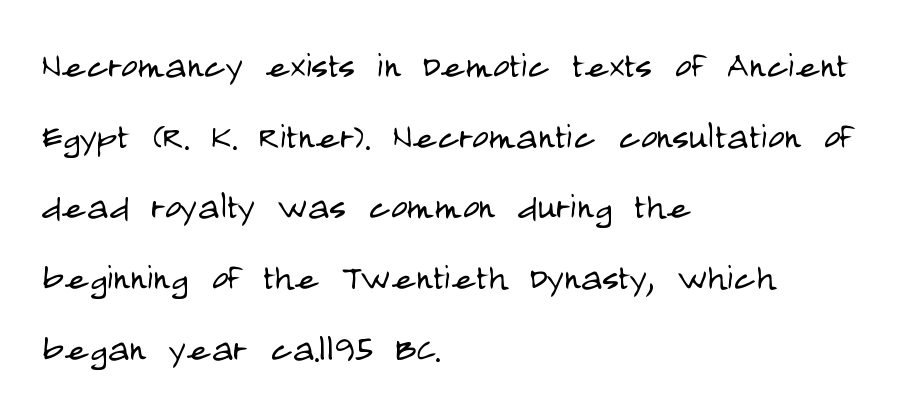
Every character sits straight up, as roman type does. Here the designer chose a conventional face with non-uniform glyph widths. Here the glyphs are tracked normally, forming tight word shapes. A classic flush-left, rag-right setting is used for this passage. This block has exactly the height ordinary leading produces. The specimen omits any rule beneath the text block's lines.
